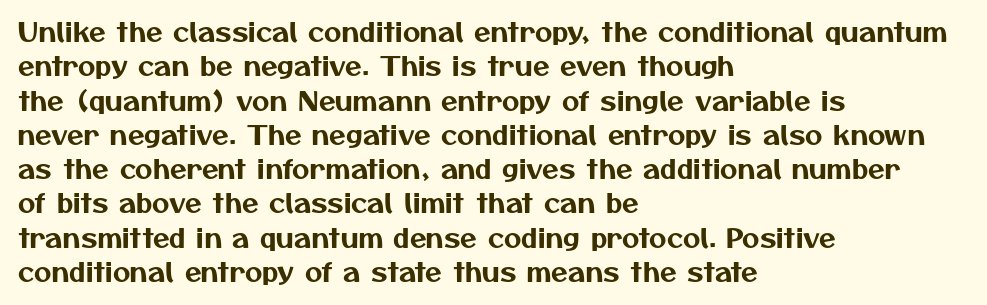
{"underline": "no", "align": "left", "line_spacing": "normal", "line_spacing_ratio": 1.27, "letter_spacing": "normal", "letter_spacing_em": 0.0, "glyph_px": 27}
